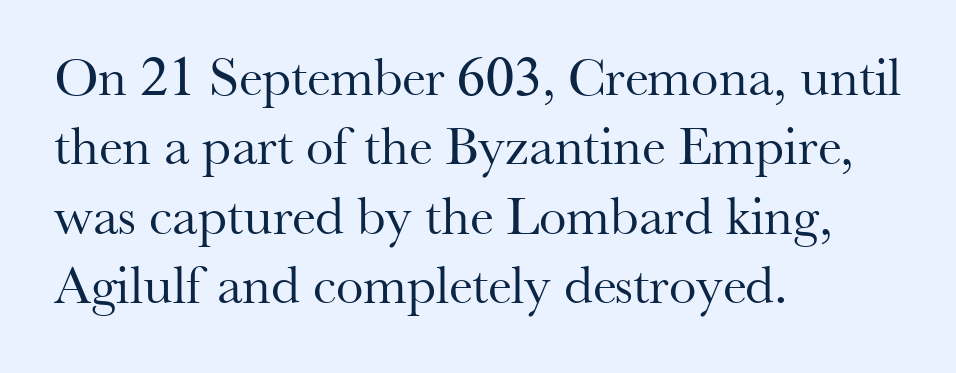
{"serif": "yes", "italic": "no", "bold": "no", "weight": "regular", "width": "normal", "stroke_contrast": "medium", "x_height": "small", "monospaced": "no", "underline": "no", "align": "left", "line_spacing": "normal", "line_spacing_ratio": 1.26, "letter_spacing": "normal", "letter_spacing_em": 0.0, "glyph_px": 55}
